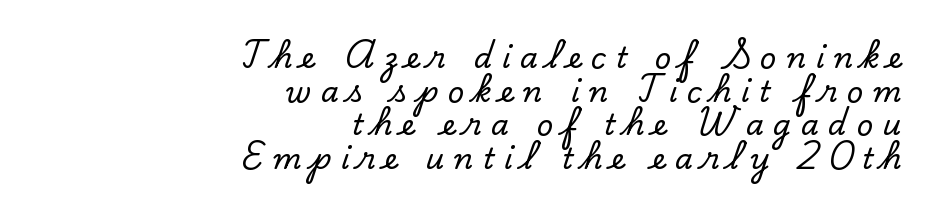
The image shows 29 px serif type; set right-aligned, line spacing 1.16x, unusually wide letter spacing (+0.33 em), not underlined; low stroke contrast and a small x-height.
